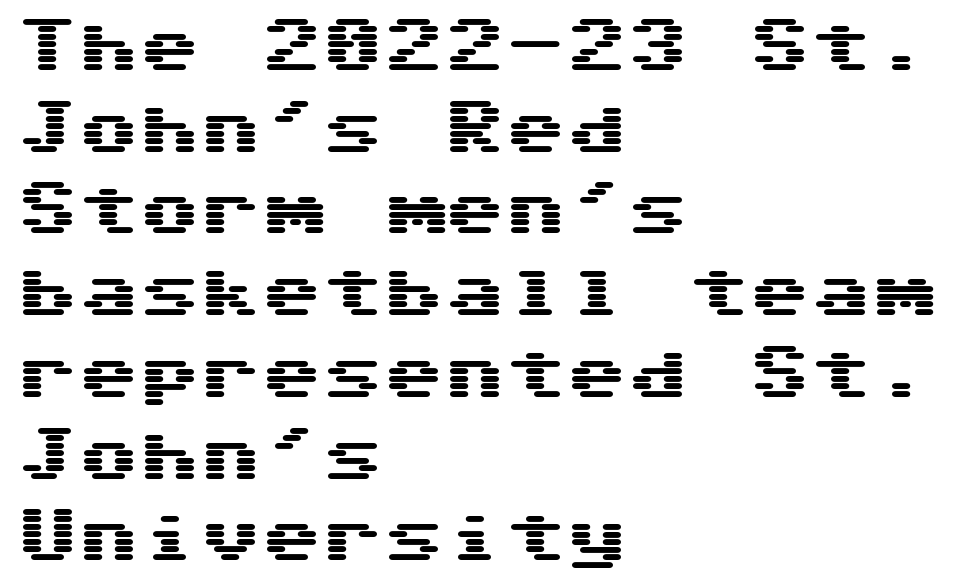
The image shows 61 px wide sans-serif type, upright; set left-aligned, normal line spacing (1.34x), normal letter spacing, not underlined; medium stroke contrast and a medium x-height.
